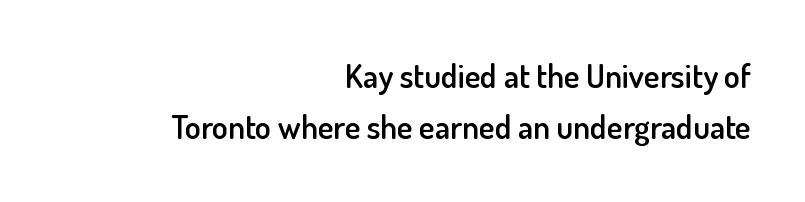
The rendering uses natural spacing where letterforms have individual widths. Reading down the column, the eye jumps a familiar distance to each next line. Bold? Not quite — semibold, heavier than regular but stopping short. If you drew a line through each stem, it would be perfectly vertical. This is sans-serif lettering, the kind often seen on screens and signage. Lines of text with bare space underneath.
